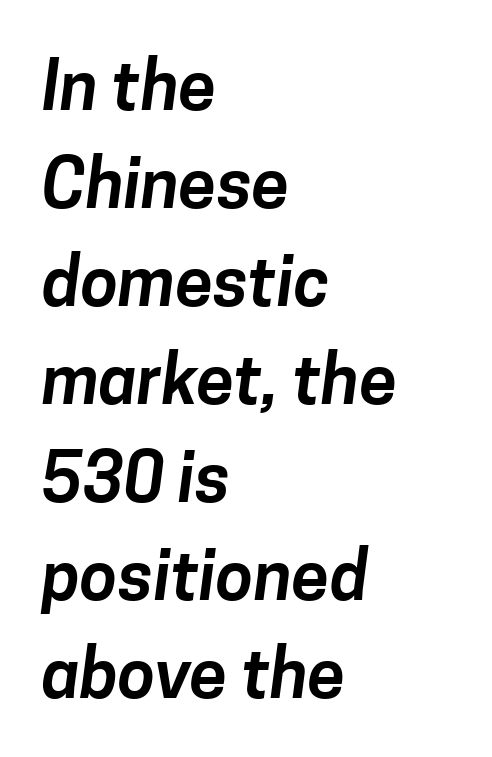
Q: Is the typeface a serif or a sans-serif typeface? A: Sans-serif.
Q: Is the text underlined? A: No.
Q: How is the paragraph aligned? A: Left-aligned.
Q: Is the spacing between letters normal or unusually wide? A: Normal.
Q: Is the spacing between lines tight, normal or loose? A: Normal.
Q: Width (condensed, normal, or wide)? A: Normal.
Q: Stroke contrast? A: Low.
Q: x-height? A: Medium.
Q: Monospaced? A: No.
